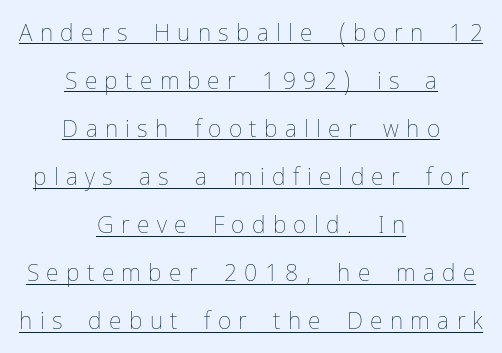
The sample's only ornament is a line tracing under the words. Heft: none added — not bold. The line-height multiplier appears high, well above default. The typesetter chose a symmetrical, centered arrangement here.
